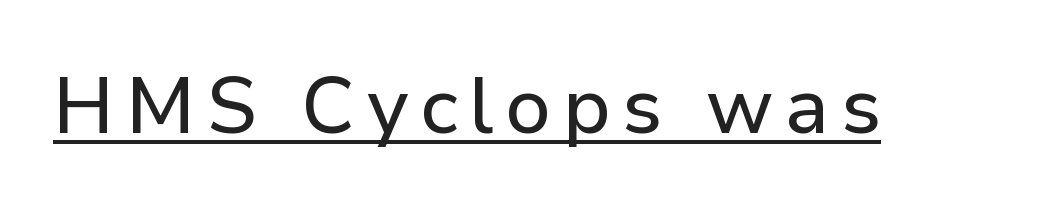
{"serif": "no", "italic": "no", "width": "normal", "stroke_contrast": "low", "x_height": "medium", "monospaced": "no", "underline": "yes", "glyph_px": 79}
